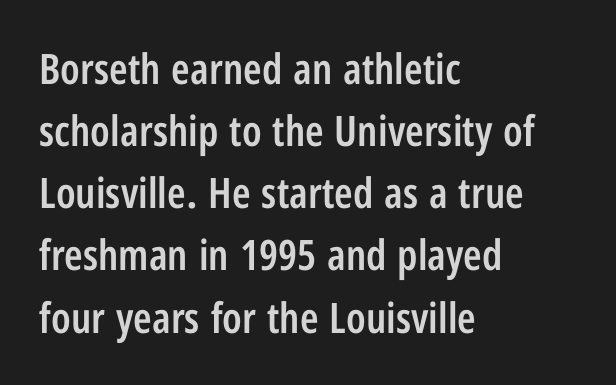
The image shows 42 px semibold, condensed sans-serif type, upright; set left-aligned, normal line spacing (1.48x), normal letter spacing, not underlined; low stroke contrast and a medium x-height.
